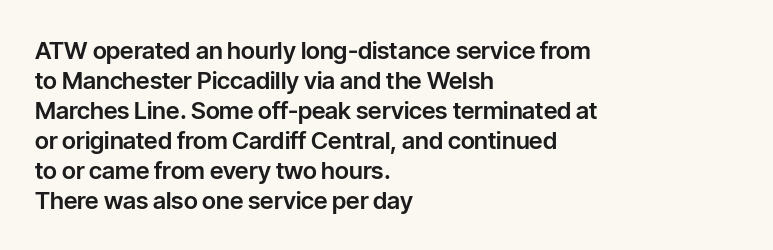
The image shows 24 px text type, upright; set left-aligned, normal line spacing (1.25x), normal letter spacing, not underlined.
